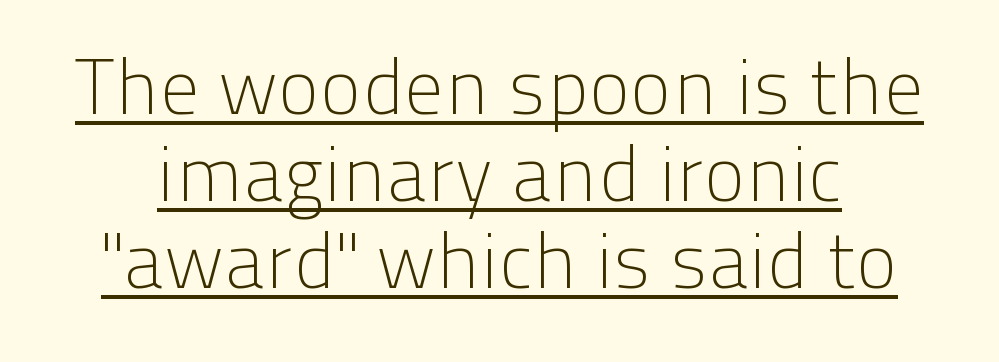
These lines are rendered in a variable-pitch font. Quick note: not italic, upright. Inter-character spacing is left at the font's built-in metrics. Whoever set this chose condensed vertical rhythm over breathing room. Is the stroke heavy? The answer is a plain regular-or-lighter.
